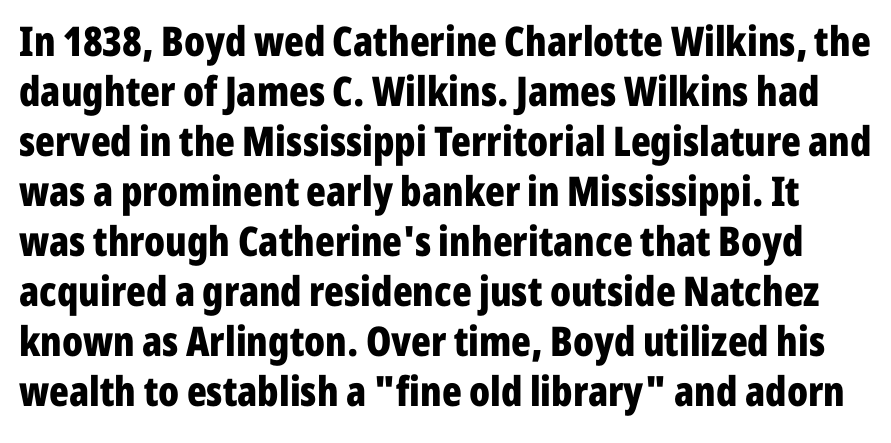
Q: Is the text bold? A: Yes.
Q: Is the text italic (slanted)? A: No, it is upright.
Q: Is the typeface a serif or a sans-serif typeface? A: Sans-serif.
Q: Is the text underlined? A: No.
Q: Is the spacing between letters normal or unusually wide? A: Normal.
Q: Width (condensed, normal, or wide)? A: Condensed.
Q: Stroke contrast? A: Low.
Q: x-height? A: Medium.
Q: Monospaced? A: No.
